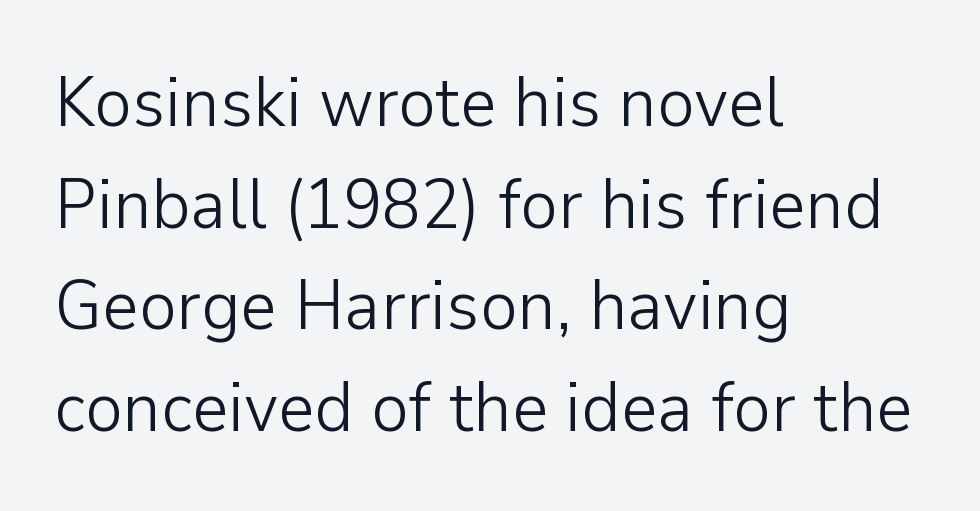
{"serif": "no", "italic": "no", "bold": "no", "weight": "light", "width": "normal", "stroke_contrast": "low", "x_height": "medium", "monospaced": "no", "underline": "no", "align": "left", "line_spacing": "normal", "line_spacing_ratio": 1.43, "letter_spacing": "normal", "letter_spacing_em": 0.0, "glyph_px": 71}
